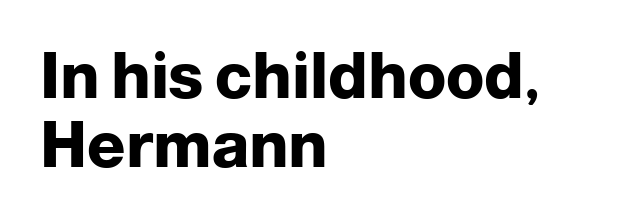
Q: Is the text bold? A: Yes.
Q: Is the text italic (slanted)? A: No, it is upright.
Q: Is the typeface a serif or a sans-serif typeface? A: Sans-serif.
Q: Is the text underlined? A: No.
Q: How is the paragraph aligned? A: Left-aligned.
Q: Is the spacing between letters normal or unusually wide? A: Normal.
Q: Is the spacing between lines tight, normal or loose? A: Tight.
Q: Width (condensed, normal, or wide)? A: Normal.
Q: Stroke contrast? A: Low.
Q: x-height? A: Medium.
Q: Monospaced? A: No.
